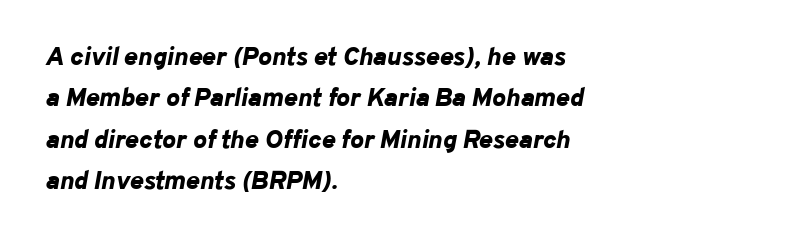
The image shows 26 px bold type, italic (leaning right); set left-aligned, normal line spacing (1.59x), normal letter spacing, not underlined.
